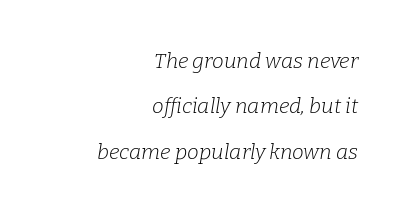
{"italic": "yes", "lean": "right", "slant_degrees": 9, "bold": "no", "underline": "no", "align": "right", "line_spacing": "loose", "line_spacing_ratio": 2.16, "letter_spacing": "normal", "letter_spacing_em": 0.0, "glyph_px": 21}
